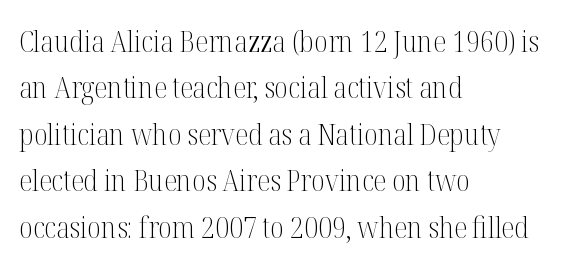
Designer's note — italics off, roman on. Standard letterfit; no display-style spreading of the glyphs. Weight class: somewhere from thin through regular. Looks like regular typesetting: each glyph gets only the width it needs.
